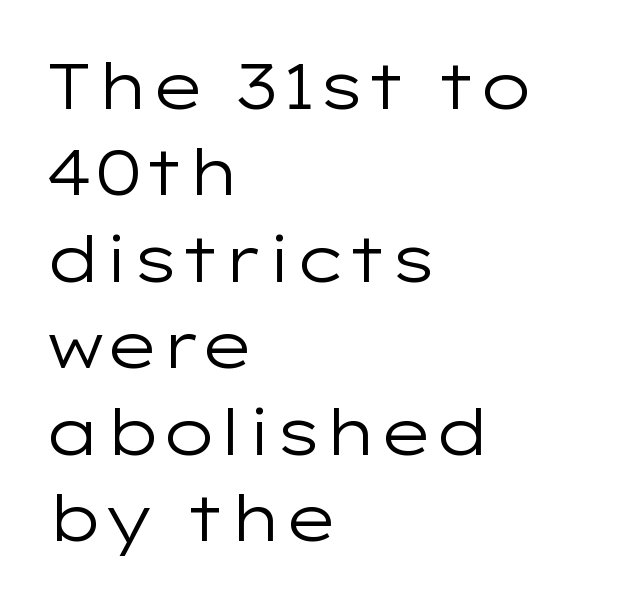
{"serif": "no", "italic": "no", "bold": "no", "weight": "regular", "width": "wide", "stroke_contrast": "low", "x_height": "medium", "monospaced": "no", "underline": "no", "align": "left", "line_spacing": "normal", "line_spacing_ratio": 1.35, "letter_spacing": "normal", "letter_spacing_em": 0.0, "glyph_px": 64}
